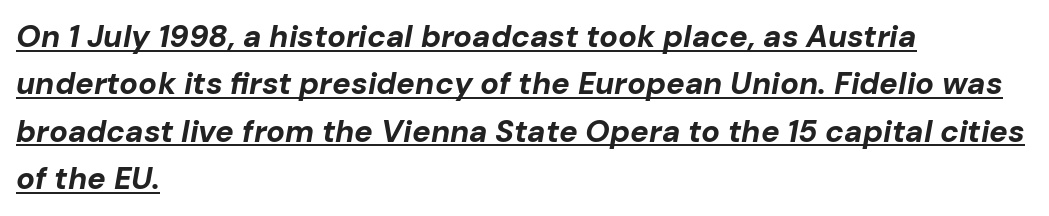
{"italic": "yes", "lean": "right", "slant_degrees": 10, "bold": "yes", "weight": "bold", "width": "normal", "stroke_contrast": "low", "x_height": "medium", "monospaced": "no", "underline": "yes", "align": "left", "line_spacing": "normal", "line_spacing_ratio": 1.53, "letter_spacing": "normal", "letter_spacing_em": 0.0, "glyph_px": 31}
